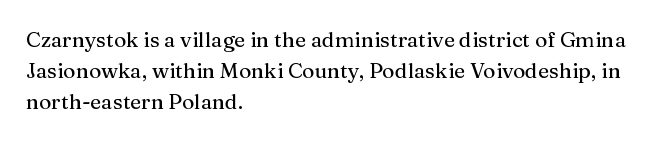
Q: Is the text italic (slanted)? A: No, it is upright.
Q: Is the text underlined? A: No.
Q: How is the paragraph aligned? A: Left-aligned.
Q: Is the spacing between letters normal or unusually wide? A: Normal.
Q: Is the spacing between lines tight, normal or loose? A: Normal.
